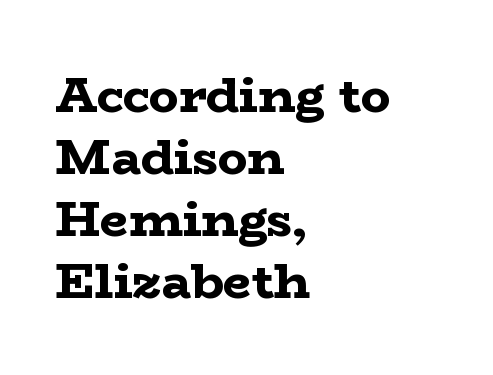
Q: Is the text bold? A: Yes.
Q: Is the text italic (slanted)? A: No, it is upright.
Q: Is the typeface a serif or a sans-serif typeface? A: Serif.
Q: Is the text underlined? A: No.
Q: How is the paragraph aligned? A: Left-aligned.
Q: Is the spacing between letters normal or unusually wide? A: Normal.
Q: Width (condensed, normal, or wide)? A: Wide.
Q: Stroke contrast? A: Low.
Q: x-height? A: Medium.
Q: Monospaced? A: No.
